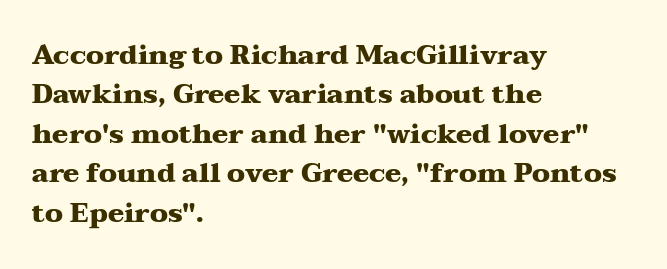
Q: Is the text bold? A: Yes.
Q: Is the text italic (slanted)? A: No, it is upright.
Q: Is the text underlined? A: No.
Q: How is the paragraph aligned? A: Left-aligned.
Q: Is the spacing between letters normal or unusually wide? A: Normal.
Q: Is the spacing between lines tight, normal or loose? A: Normal.
